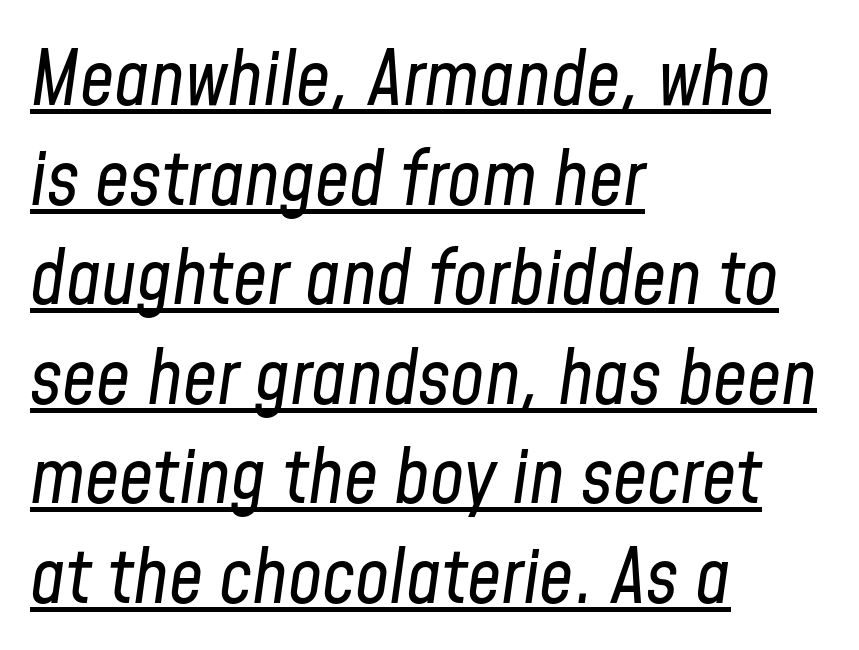
The image shows 76 px regular-weight, condensed type, italic (leaning right); set left-aligned, normal line spacing (1.31x), normal letter spacing, underlined; low stroke contrast and a medium x-height.
